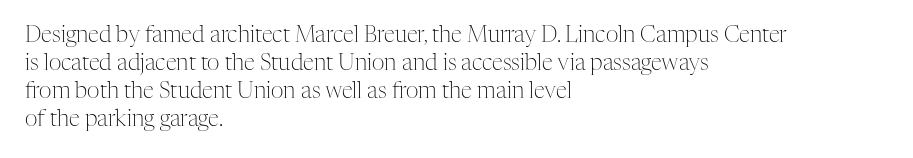
{"italic": "no", "bold": "no", "underline": "no", "align": "left", "line_spacing": "normal", "line_spacing_ratio": 1.28, "letter_spacing": "normal", "letter_spacing_em": 0.0, "glyph_px": 22}
